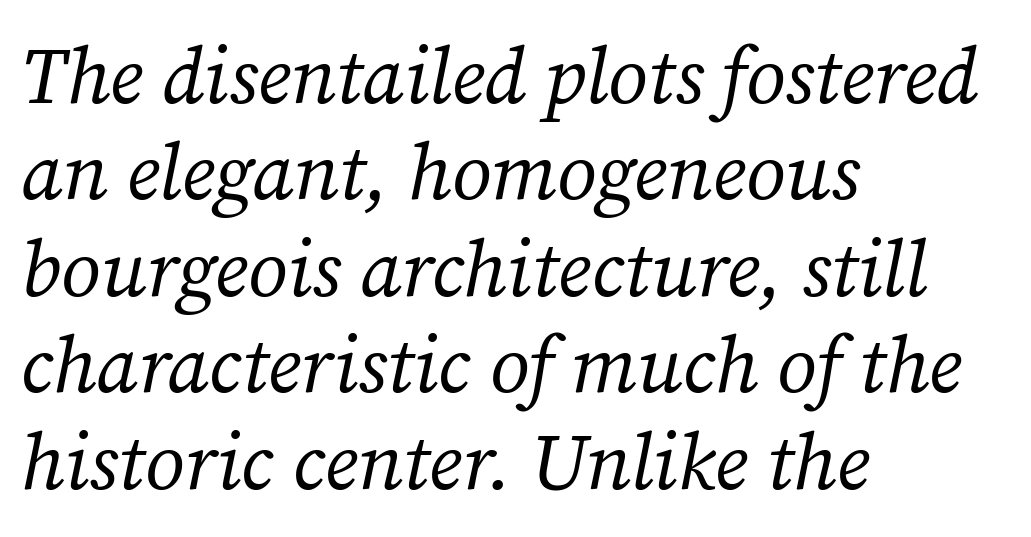
{"serif": "yes", "italic": "yes", "lean": "right", "slant_degrees": 12, "bold": "no", "weight": "regular", "width": "normal", "stroke_contrast": "medium", "x_height": "medium", "monospaced": "no", "underline": "no", "align": "left", "line_spacing_ratio": 1.22, "letter_spacing": "normal", "letter_spacing_em": 0.0, "glyph_px": 79}
